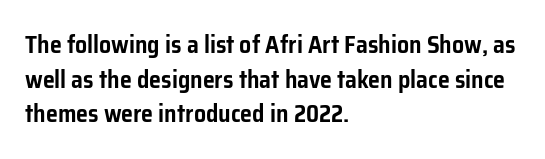
The image shows 24 px text type, upright; set left-aligned, normal line spacing (1.44x), normal letter spacing, not underlined.
